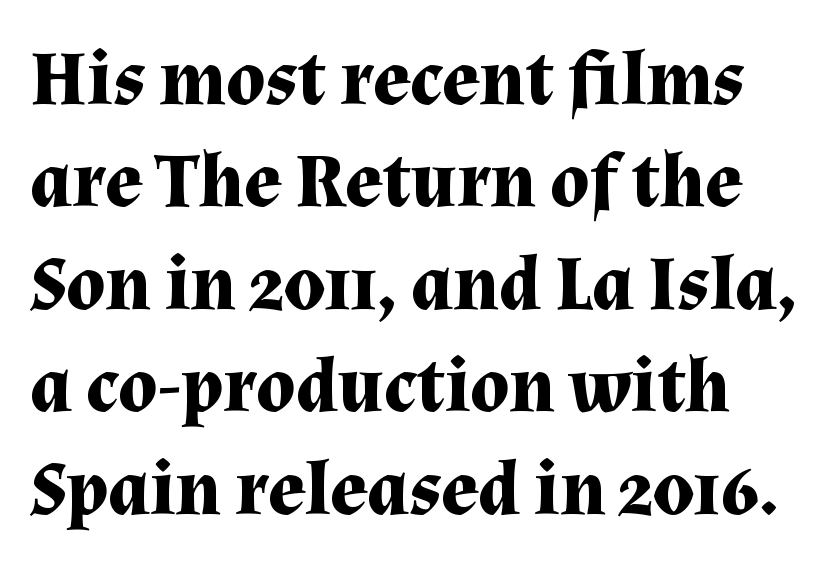
{"serif": "yes", "italic": "no", "bold": "yes", "weight": "bold", "width": "normal", "stroke_contrast": "medium", "x_height": "medium", "monospaced": "no", "underline": "no", "line_spacing": "normal", "line_spacing_ratio": 1.33, "letter_spacing": "normal", "letter_spacing_em": 0.0, "glyph_px": 77}
